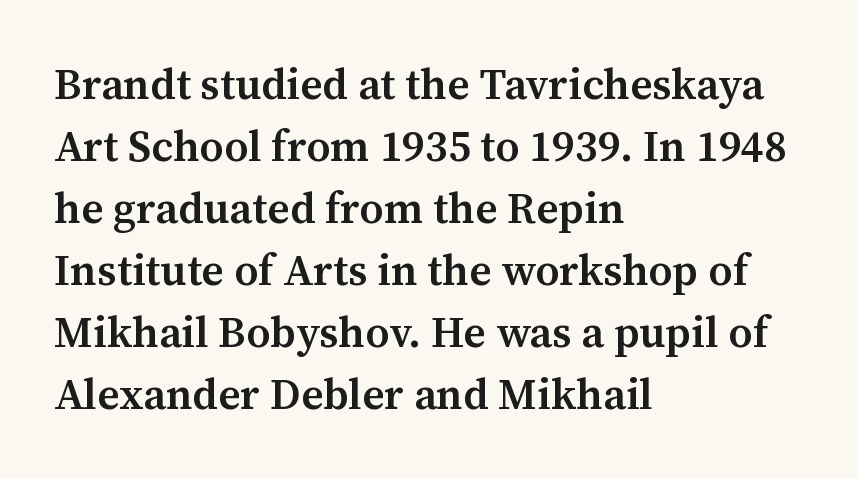
The image shows 43 px semibold serif type, upright; set left-aligned, normal line spacing (1.44x), normal letter spacing, not underlined; medium stroke contrast and a medium x-height.
